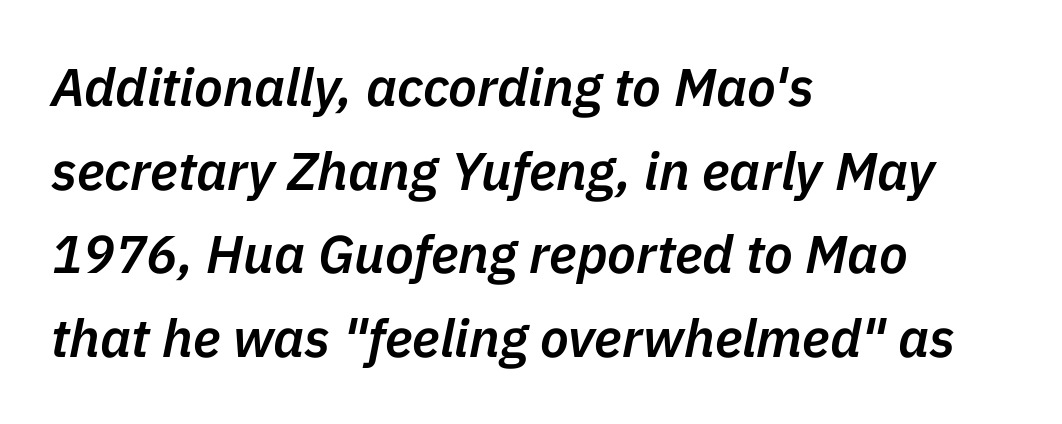
The image shows 53 px semibold type, italic (leaning right); set left-aligned, normal line spacing (1.58x), normal letter spacing, not underlined; low stroke contrast and a medium x-height.
